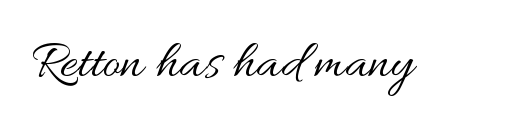
The image shows 54 px regular-weight, wide type; set normal letter spacing, not underlined; medium stroke contrast and a small x-height.
